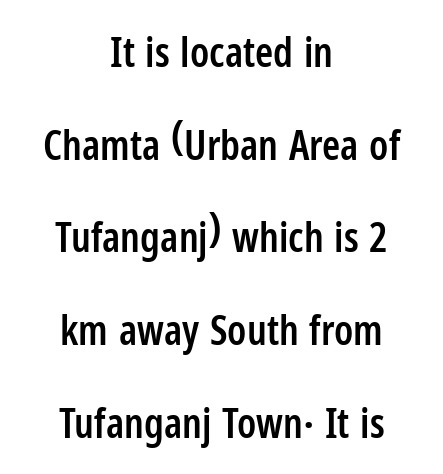
The image shows 41 px semibold, condensed sans-serif type, upright; set centered, loose line spacing (2.26x), normal letter spacing, not underlined; low stroke contrast and a medium x-height.
